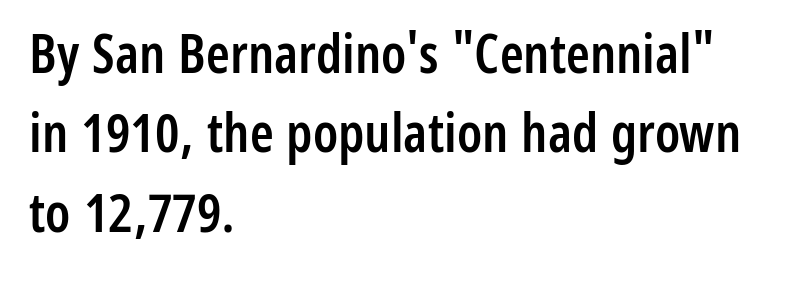
{"serif": "no", "italic": "no", "bold": "semi", "weight": "semibold", "width": "condensed", "stroke_contrast": "low", "x_height": "medium", "monospaced": "no", "underline": "no", "align": "left", "line_spacing": "normal", "line_spacing_ratio": 1.47, "letter_spacing": "normal", "letter_spacing_em": 0.0, "glyph_px": 54}
